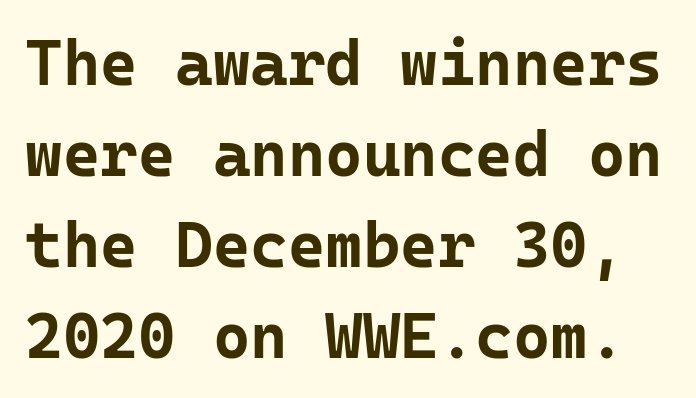
Each row of text sits above clean, open space. Interline gaps are of average width in this sample. Do the letters lean? They stand straight. Between one letter and the next there's only the usual sliver of space.
